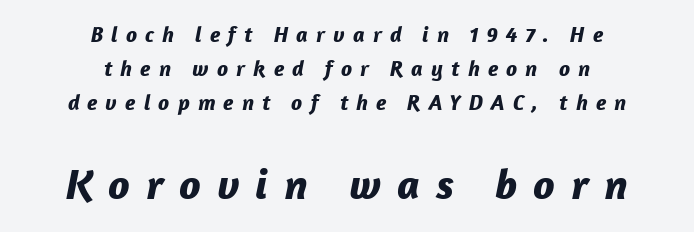
Honestly, there is no underline to notice here at all. In terms of leading, this rendering sits right in the middle. These lines are rendered in a variable-pitch font. Is the lower block the larger one? Yes — the lower block carries the bigger type.
